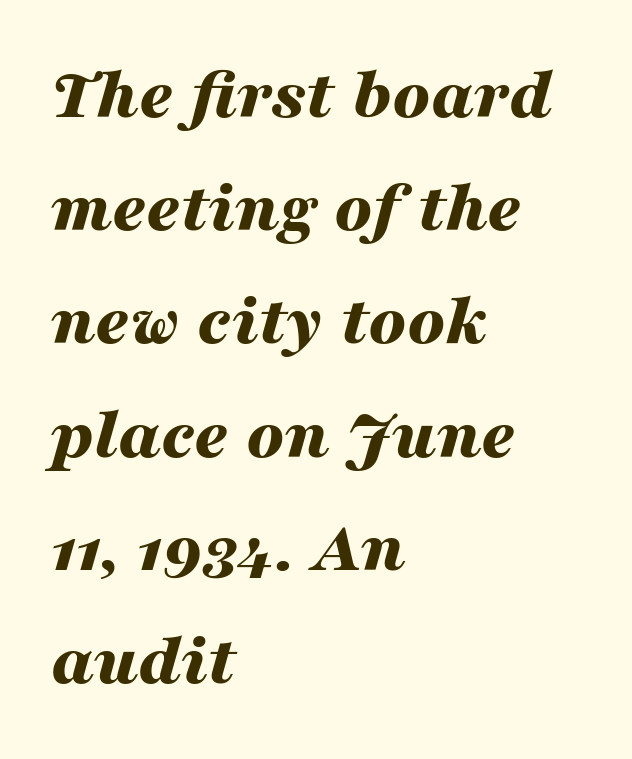
Weight check: bold — yes, fully. Compared with typical body copy, the letter spacing here is the same. Compared with a centered layout, this one pins lines to the left instead. You could not count columns in this text — the font is proportionally spaced. It's the slanting kind of type.
